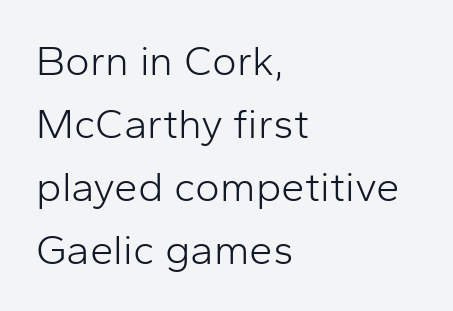
Teacher's note: observe the even left margin — that is flush-left alignment. This block has exactly the height ordinary leading produces. Serif or sans? Sans — the stroke terminals are bare. This is not heavy type; no bold has been used. Spacing between characters is what you'd get straight out of the box. These lines were composed using upright roman letters.
